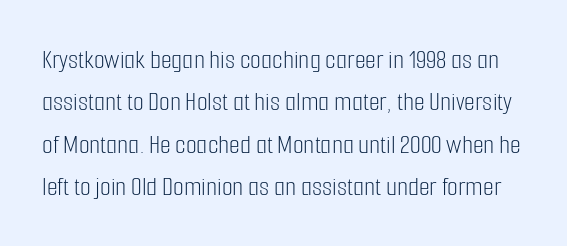
If you measured baseline to baseline, you'd find a middling distance. These lines were composed using upright roman letters. Observe the ordinary spacing: letters are neighbours, not strangers. No letter is thick-stroked: the sample isn't bold. You can tell from the bare stems that sans-serif type was used. You could not count columns in this text — the font is proportionally spaced.
